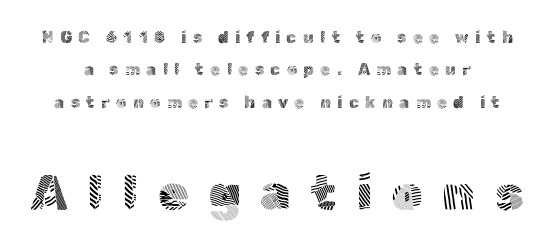
{"serif": "no", "italic": "no", "bold": "no", "weight": "light", "width": "normal", "x_height": "medium", "monospaced": "no", "underline": "no", "line_spacing": "loose", "line_spacing_ratio": 2.02, "letter_spacing": "wide", "letter_spacing_em": 0.4, "larger_block": "second", "size_ratio": 3.06, "glyph_px": 49}
